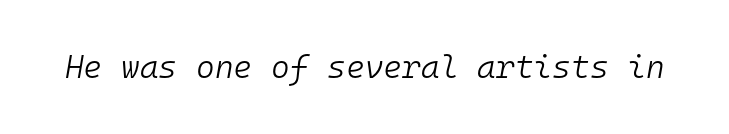
Check under the words: just untouched page. No extra ink here — the face is not bold. If you drew a line through each stem, it would be angled. Nothing unusual about the tracking: characters are spaced as the font intends. The letters march in equal steps, a hallmark of fixed-pitch type.
